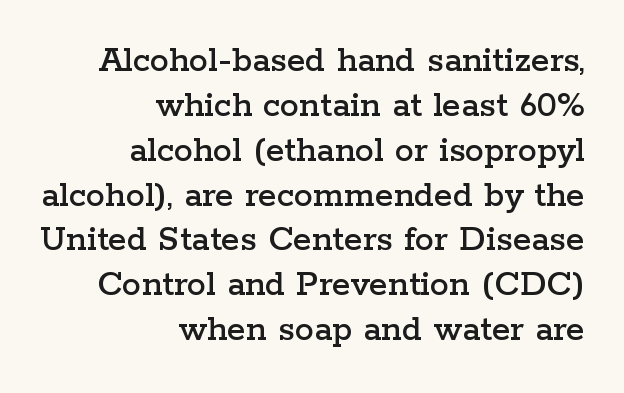
The image shows 38 px wide serif type, upright; set right-aligned, line spacing 1.18x, normal letter spacing, not underlined; low stroke contrast and a medium x-height.
